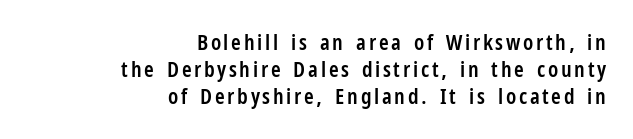
Q: Is the text bold? A: Semi-bold.
Q: Is the text italic (slanted)? A: No, it is upright.
Q: Is the text underlined? A: No.
Q: How is the paragraph aligned? A: Right-aligned.
